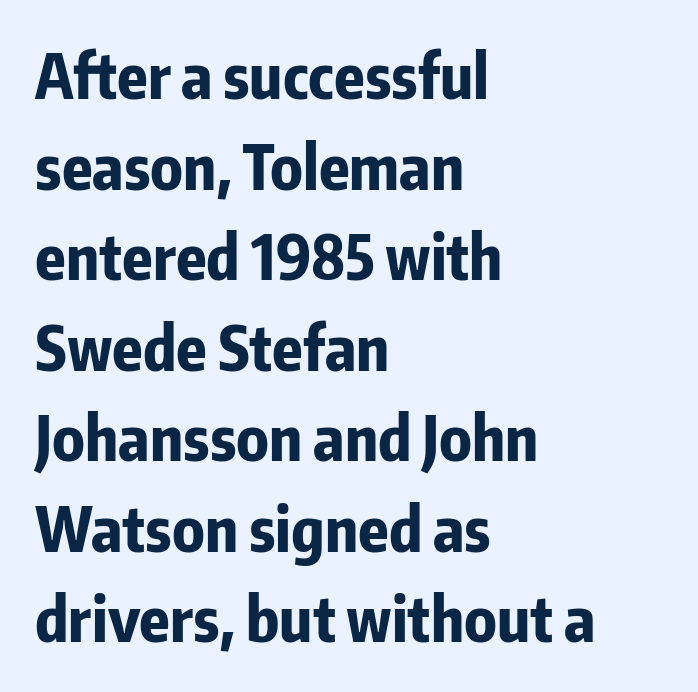
Caption: standard tracking, unaltered. Notice how the stems are strictly vertical — no italics here. Quick note: underline off. These lines are set flush left with a ragged right edge. This sample keeps an unexceptional amount of space between lines. The face used here has the dense, thick strokes of a bold.
